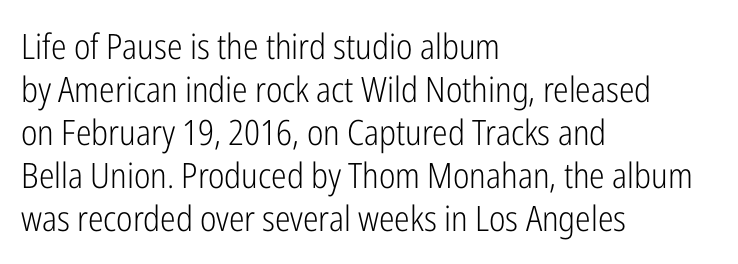
Where is the straight margin? On the left. Decoration check: the copy has no underline. Notice how the stems are strictly vertical — no italics here. Serif or sans? Sans — the stroke terminals are bare. Proportional: the letters do not fall into vertical columns.
